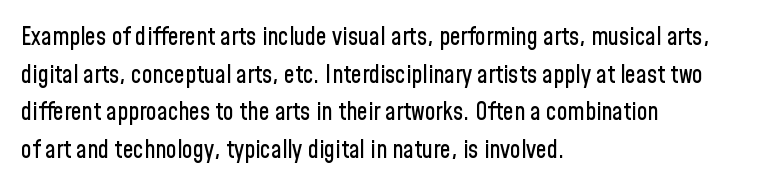
{"italic": "no", "underline": "no", "align": "left", "line_spacing": "normal", "line_spacing_ratio": 1.57, "letter_spacing": "normal", "letter_spacing_em": 0.0, "glyph_px": 24}
